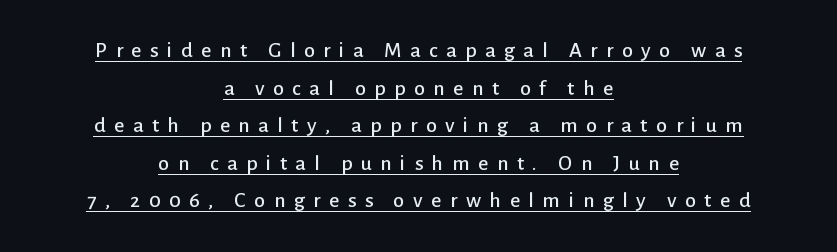
Q: Is the text italic (slanted)? A: No, it is upright.
Q: Is the text underlined? A: Yes.
Q: How is the paragraph aligned? A: Centered.
Q: Is the spacing between letters normal or unusually wide? A: Unusually wide.
